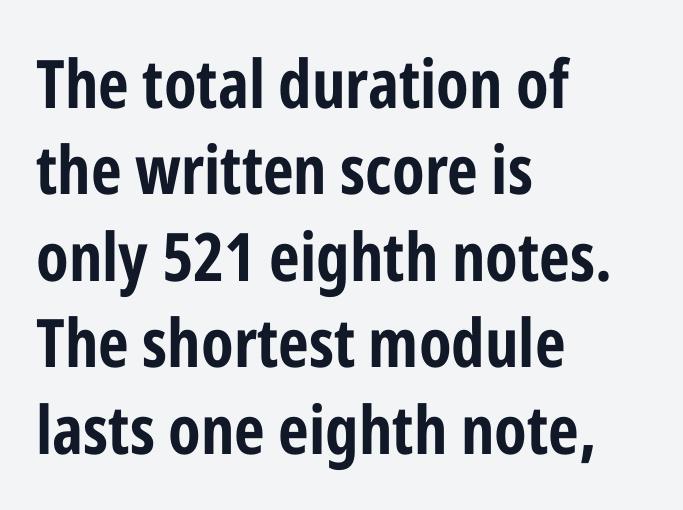
The image shows 67 px bold, condensed sans-serif type, upright; set left-aligned, normal line spacing (1.29x), normal letter spacing, not underlined; low stroke contrast and a medium x-height.
